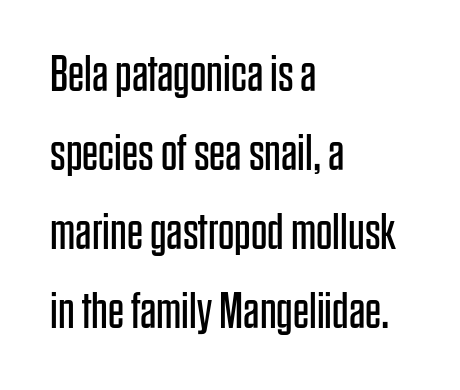
Q: Is the text bold? A: No.
Q: Is the text italic (slanted)? A: No, it is upright.
Q: Is the typeface a serif or a sans-serif typeface? A: Sans-serif.
Q: Is the text underlined? A: No.
Q: How is the paragraph aligned? A: Left-aligned.
Q: Is the spacing between letters normal or unusually wide? A: Normal.
Q: Is the spacing between lines tight, normal or loose? A: Normal.
Q: Width (condensed, normal, or wide)? A: Condensed.
Q: Stroke contrast? A: Low.
Q: x-height? A: Large.
Q: Monospaced? A: No.
